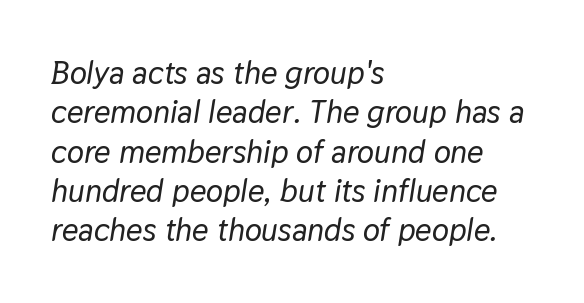
Q: Is the text italic (slanted)? A: Yes, it leans right by about 9 degrees.
Q: Is the text underlined? A: No.
Q: How is the paragraph aligned? A: Left-aligned.
Q: Is the spacing between letters normal or unusually wide? A: Normal.
Q: Width (condensed, normal, or wide)? A: Normal.
Q: Stroke contrast? A: Low.
Q: x-height? A: Medium.
Q: Monospaced? A: No.
